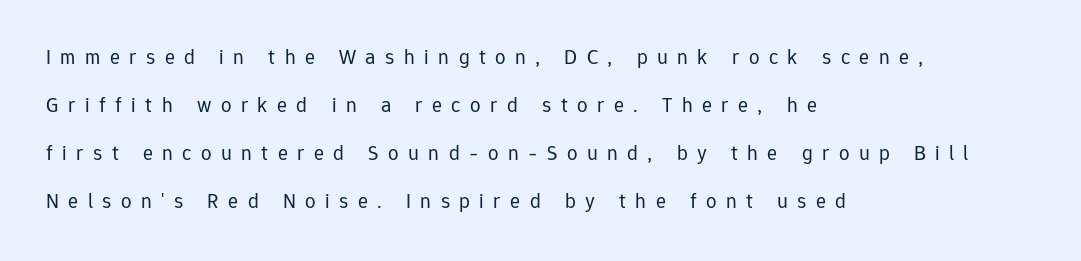
{"italic": "no", "bold": "no", "underline": "no", "align": "left", "line_spacing": "loose", "line_spacing_ratio": 2.29, "letter_spacing": "wide", "letter_spacing_em": 0.45, "glyph_px": 21}
